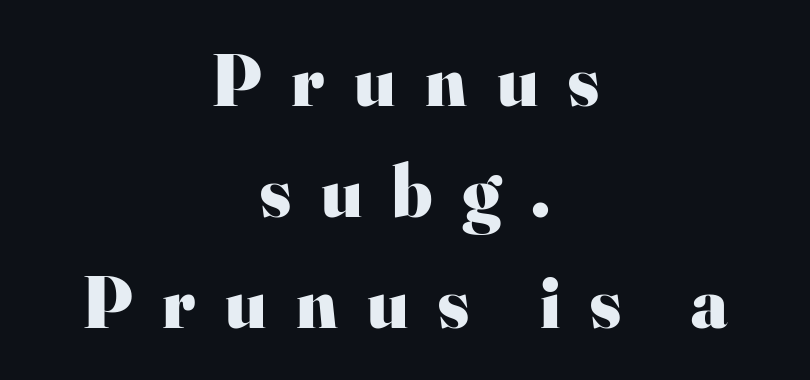
The image shows 74 px heavy serif type, upright; set centered, normal line spacing (1.5x), unusually wide letter spacing (+0.4 em), not underlined; high stroke contrast and a small x-height.
